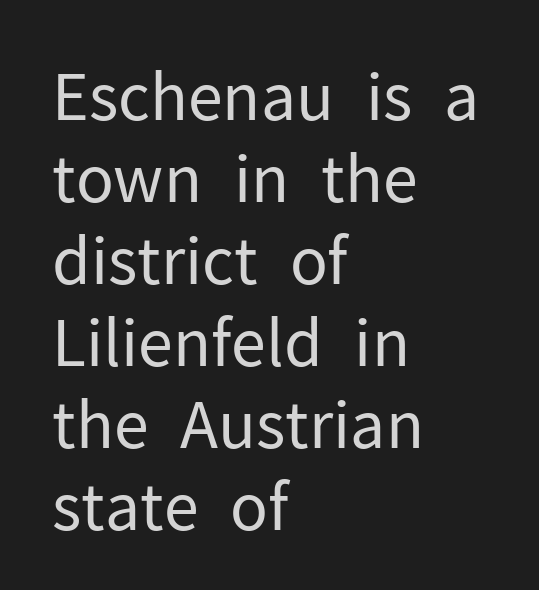
Type without underlining. Ink coverage per letter is moderate at most. Unlike a traditional serif, this face leaves its strokes unadorned. This sample uses plain, unmodified letter spacing. Do the letters lean? They stand straight. Is this a fixed-width face? No — the glyphs have proportional, varying widths.
